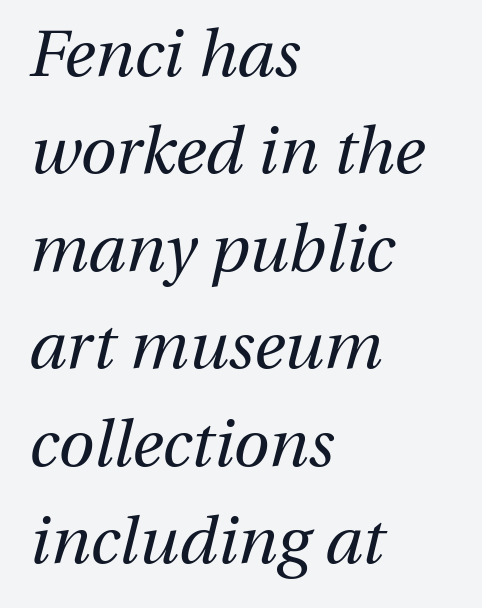
The image shows 65 px regular-weight type, italic (leaning right); set left-aligned, normal line spacing (1.5x), normal letter spacing, not underlined; medium stroke contrast and a medium x-height.
